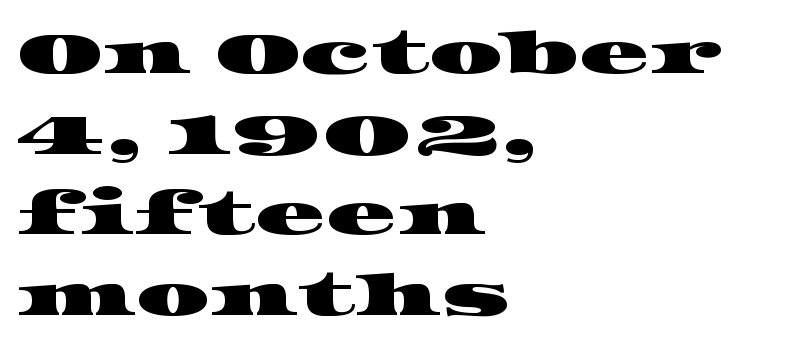
The image shows 58 px wide serif type; set left-aligned, normal line spacing (1.39x), normal letter spacing, not underlined; high stroke contrast and a large x-height.
